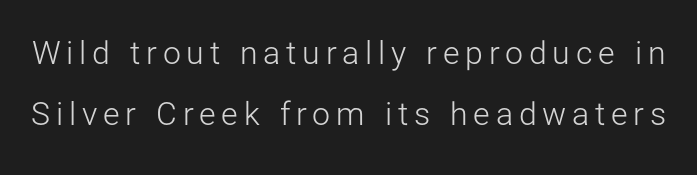
The font sits on the lighter half of the weight spectrum, regular included. Typographically, this falls in the sans-serif category. Here the designer chose a conventional face with non-uniform glyph widths. Leading: increased. The lettering holds an erect, upright posture throughout.
